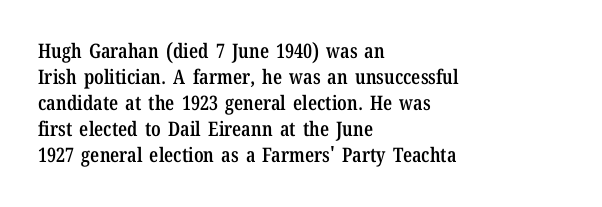
{"italic": "no", "bold": "semi", "underline": "no", "align": "left", "line_spacing": "normal", "line_spacing_ratio": 1.3, "letter_spacing": "normal", "letter_spacing_em": 0.0, "glyph_px": 20}
